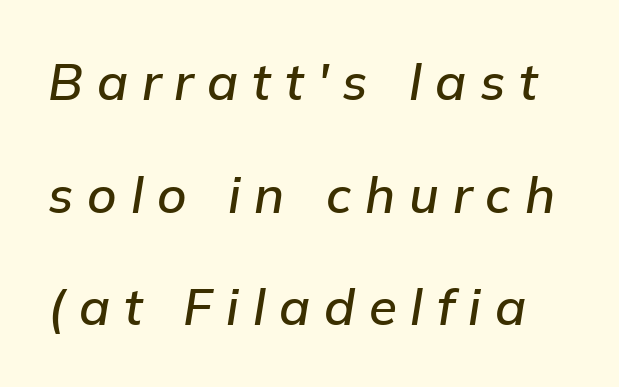
The image shows 51 px text type, italic (leaning right); set loose line spacing (2.21x), unusually wide letter spacing (+0.27 em), not underlined; low stroke contrast and a medium x-height.
